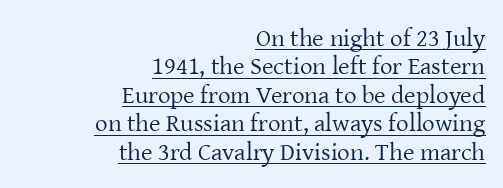
Q: Is the text bold? A: No.
Q: Is the text italic (slanted)? A: No, it is upright.
Q: Is the text underlined? A: Yes.
Q: How is the paragraph aligned? A: Right-aligned.
Q: Is the spacing between letters normal or unusually wide? A: Normal.
Q: Is the spacing between lines tight, normal or loose? A: Tight.
